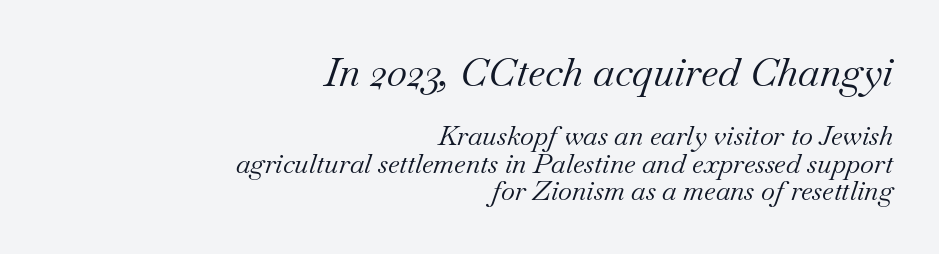
Words appear dense and cohesive because spacing is normal. Beneath every word, the page is bare. On a weight scale, this lands at 450 or below. The face used here is seriffed, in the tradition of book romans. These lines are rendered in a variable-pitch font. Rows of type sit shoulder to shoulder in the vertical direction.
